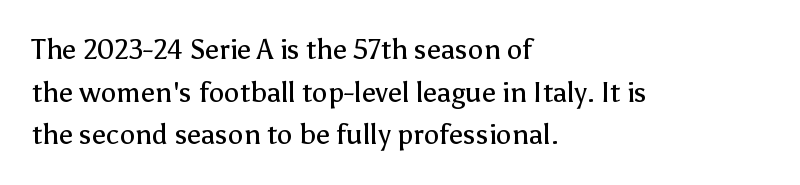
The image shows 28 px regular-weight sans-serif type, upright; set left-aligned, normal line spacing (1.52x), normal letter spacing, not underlined; low stroke contrast and a medium x-height.
